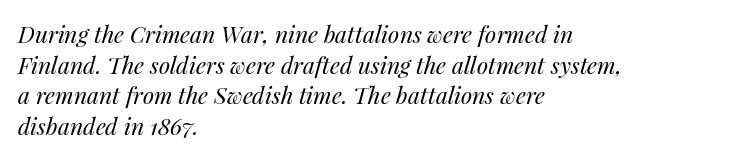
Q: Is the text bold? A: No.
Q: Is the text italic (slanted)? A: Yes, it leans right by about 14 degrees.
Q: Is the text underlined? A: No.
Q: How is the paragraph aligned? A: Left-aligned.
Q: Is the spacing between letters normal or unusually wide? A: Normal.
Q: Is the spacing between lines tight, normal or loose? A: Normal.
